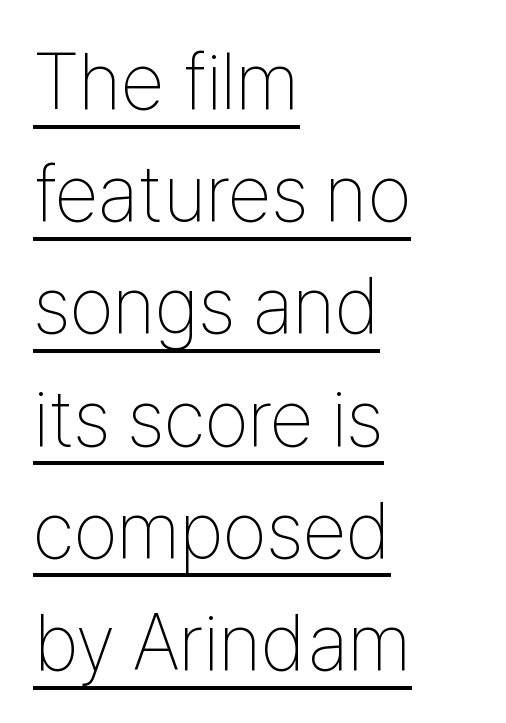
You could not count columns in this text — the font is proportionally spaced. Underline: present. Vertically, the passage feels balanced, rows spaced as you'd expect. Default kerning and tracking; the words read as compact shapes. If you drew a ruler down the left edge, every line would touch it. Is this a sans? Yes — the strokes have no serifs.
